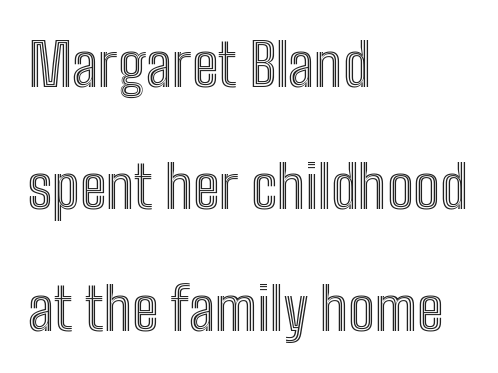
The image shows 59 px condensed type, upright; set left-aligned, loose line spacing (2.07x), normal letter spacing, not underlined; a medium x-height.
